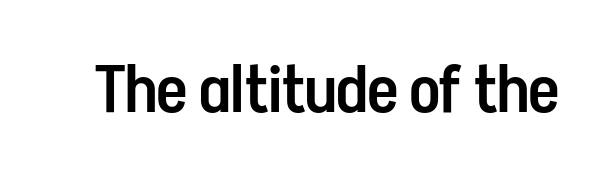
You could not count columns in this text — the font is proportionally spaced. The letters are semibold — heavier than regular but short of a full bold. Lines of text with bare space underneath. There is no visible air inserted between adjacent glyphs.
